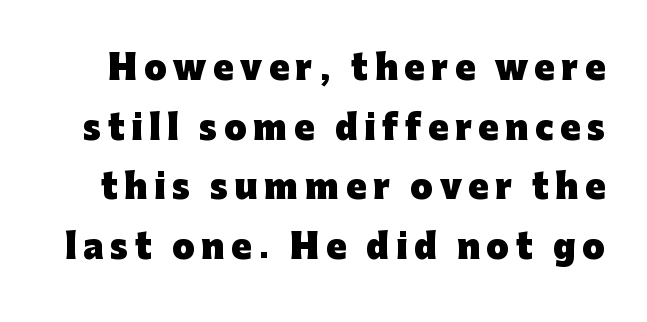
The lettering holds an erect, upright posture throughout. Typesetter's note: full bold, strokes at maximum text heaviness. Loose tracking; the words dissolve into strings of separated letters. Font category for this specimen: sans-serif.
